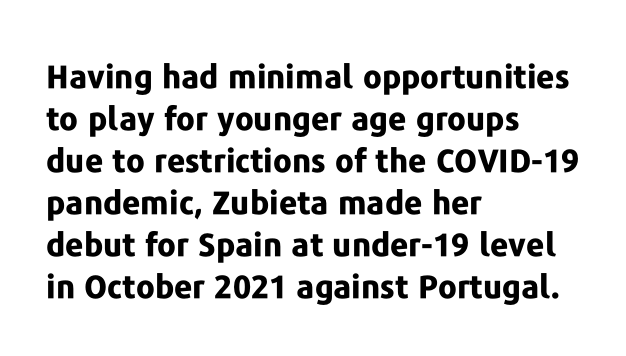
The image shows 32 px bold sans-serif type, upright; set left-aligned, normal line spacing (1.31x), normal letter spacing, not underlined; low stroke contrast and a medium x-height.
